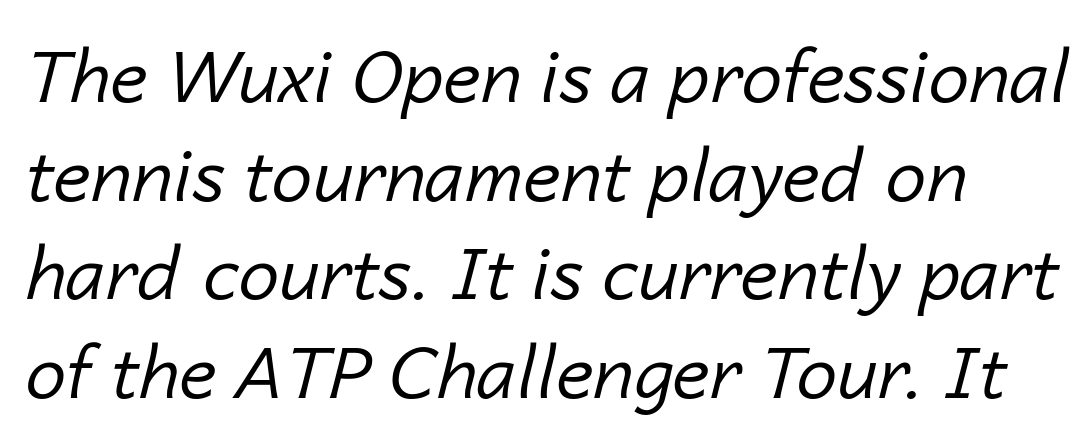
Q: Is the text bold? A: No.
Q: Is the text italic (slanted)? A: Yes, it leans right by about 14 degrees.
Q: Is the text underlined? A: No.
Q: Is the spacing between letters normal or unusually wide? A: Normal.
Q: Is the spacing between lines tight, normal or loose? A: Normal.
Q: Width (condensed, normal, or wide)? A: Normal.
Q: Stroke contrast? A: Low.
Q: x-height? A: Medium.
Q: Monospaced? A: No.
